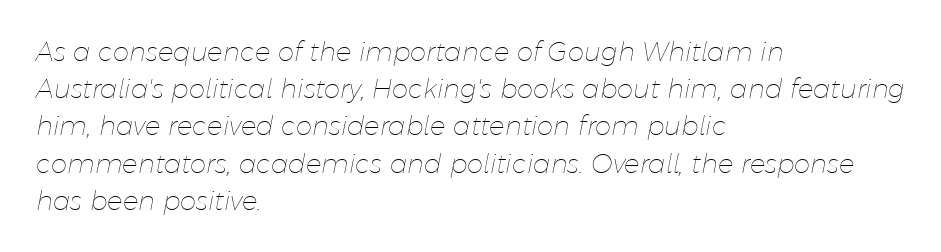
The image shows 26 px text type, italic (leaning right); set left-aligned, normal line spacing (1.43x), normal letter spacing, not underlined.
